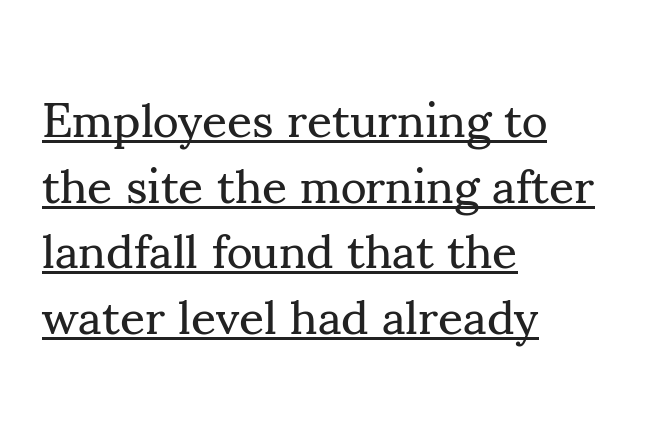
Leftover space on each line is placed entirely after the last word. No extra tracking has been applied to these lines. What kind of face is this? One with serifs. Is there an underline? Yes — a line sits under the letters. Tall strokes in this sample are plumb rather than angled.
